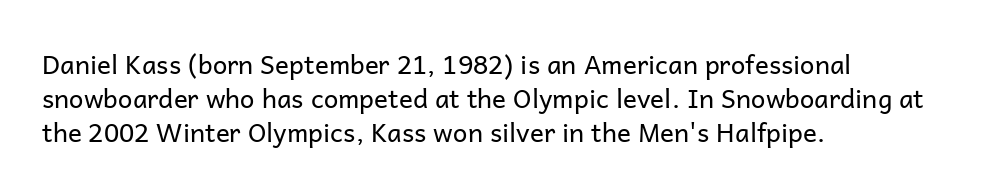
Descenders are the only things crossing below the line. Vertical strokes here are truly vertical. Compared with typical paragraphs, the rows here are spaced about the same. The setting favours the left margin, as ordinary paragraphs usually do.
